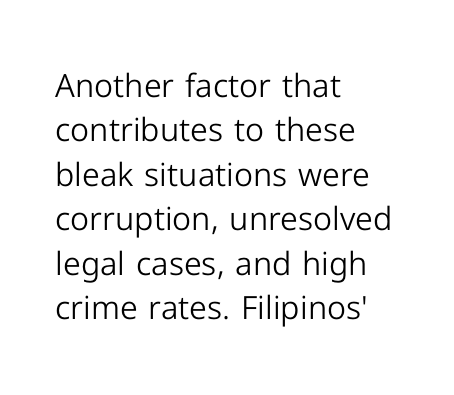
Q: Is the text bold? A: No.
Q: Is the text italic (slanted)? A: No, it is upright.
Q: Is the typeface a serif or a sans-serif typeface? A: Sans-serif.
Q: Is the text underlined? A: No.
Q: How is the paragraph aligned? A: Left-aligned.
Q: Is the spacing between letters normal or unusually wide? A: Normal.
Q: Is the spacing between lines tight, normal or loose? A: Normal.
Q: Width (condensed, normal, or wide)? A: Normal.
Q: Stroke contrast? A: Low.
Q: x-height? A: Medium.
Q: Monospaced? A: No.
